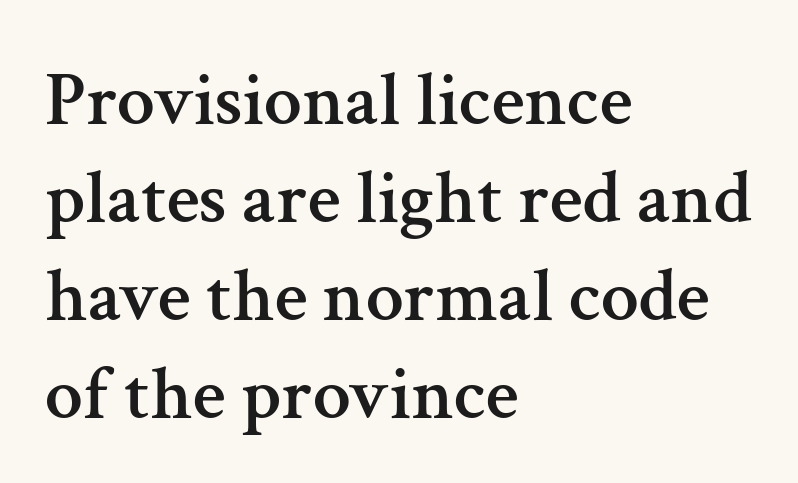
Q: Is the text italic (slanted)? A: No, it is upright.
Q: Is the typeface a serif or a sans-serif typeface? A: Serif.
Q: Is the text underlined? A: No.
Q: How is the paragraph aligned? A: Left-aligned.
Q: Is the spacing between letters normal or unusually wide? A: Normal.
Q: Is the spacing between lines tight, normal or loose? A: Normal.
Q: Width (condensed, normal, or wide)? A: Normal.
Q: Stroke contrast? A: Medium.
Q: x-height? A: Medium.
Q: Monospaced? A: No.
